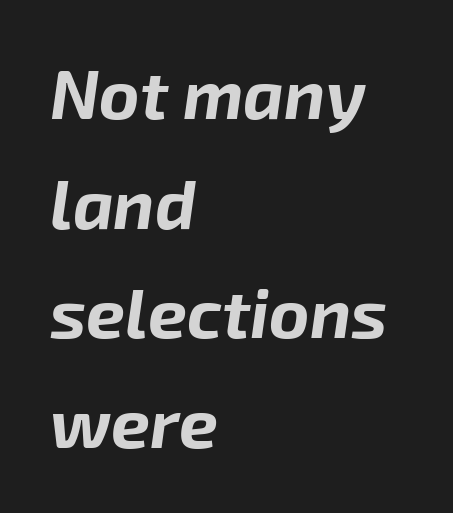
Q: Is the text bold? A: Yes.
Q: Is the text italic (slanted)? A: Yes, it leans right by about 8 degrees.
Q: Is the text underlined? A: No.
Q: How is the paragraph aligned? A: Left-aligned.
Q: Is the spacing between letters normal or unusually wide? A: Normal.
Q: Is the spacing between lines tight, normal or loose? A: Normal.
Q: Width (condensed, normal, or wide)? A: Normal.
Q: Stroke contrast? A: Low.
Q: x-height? A: Medium.
Q: Monospaced? A: No.
